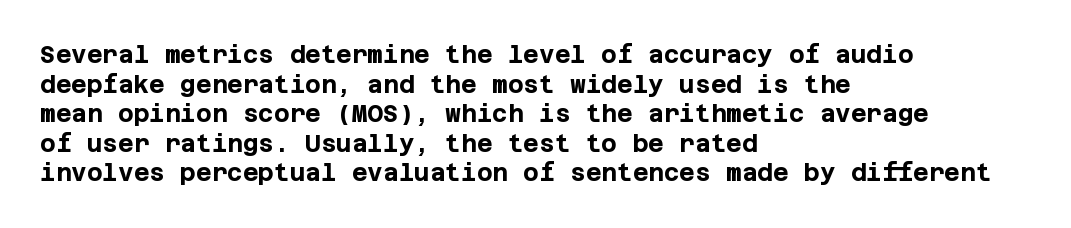
{"italic": "no", "bold": "yes", "underline": "no", "align": "left", "line_spacing_ratio": 1.23, "letter_spacing": "normal", "letter_spacing_em": 0.0, "glyph_px": 24}
